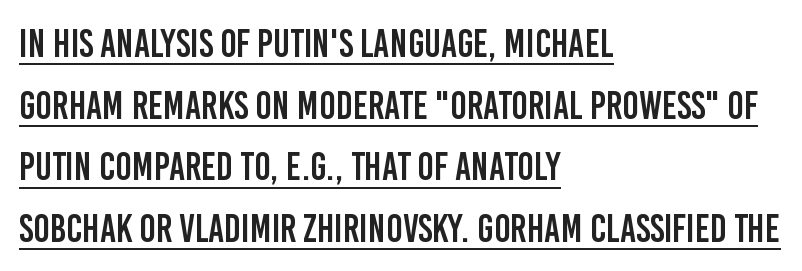
Q: Is the text italic (slanted)? A: No, it is upright.
Q: Is the typeface a serif or a sans-serif typeface? A: Sans-serif.
Q: Is the text underlined? A: Yes.
Q: How is the paragraph aligned? A: Left-aligned.
Q: Is the spacing between letters normal or unusually wide? A: Normal.
Q: Is the spacing between lines tight, normal or loose? A: Normal.
Q: Width (condensed, normal, or wide)? A: Condensed.
Q: Stroke contrast? A: Low.
Q: x-height? A: Large.
Q: Monospaced? A: No.
